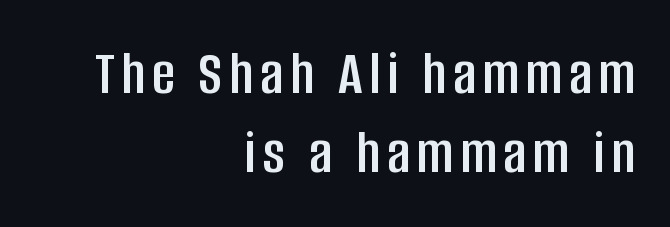
Unlike italic type, these characters show no tilt at all. Spacing verdict: proportional, widths tailored to each character. The compositor pushed each line to the right boundary. The passage shown is not underscored anywhere. Look at the bottom of the vertical strokes: they stop flat, with no serifs.
